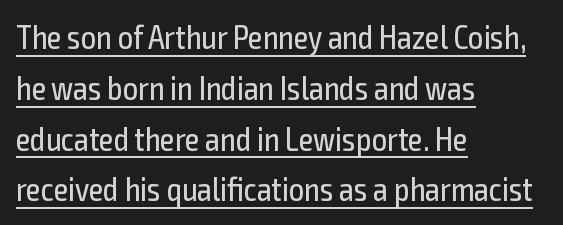
Italic? Not at all — the glyphs are vertical. To sum up the face: it is a sans, with no serifs. Compared with typical body copy, the letter spacing here is the same. Visually the block forms a straight wall on the left and a jagged coastline on the right. Proportional: the letters do not fall into vertical columns.
